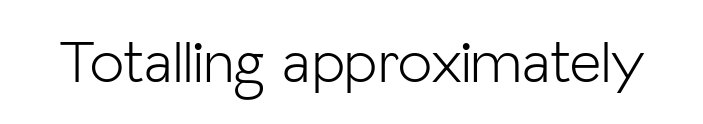
{"serif": "no", "italic": "no", "bold": "no", "weight": "light", "width": "normal", "stroke_contrast": "low", "x_height": "medium", "monospaced": "no", "underline": "no", "letter_spacing": "normal", "letter_spacing_em": 0.0, "glyph_px": 61}
